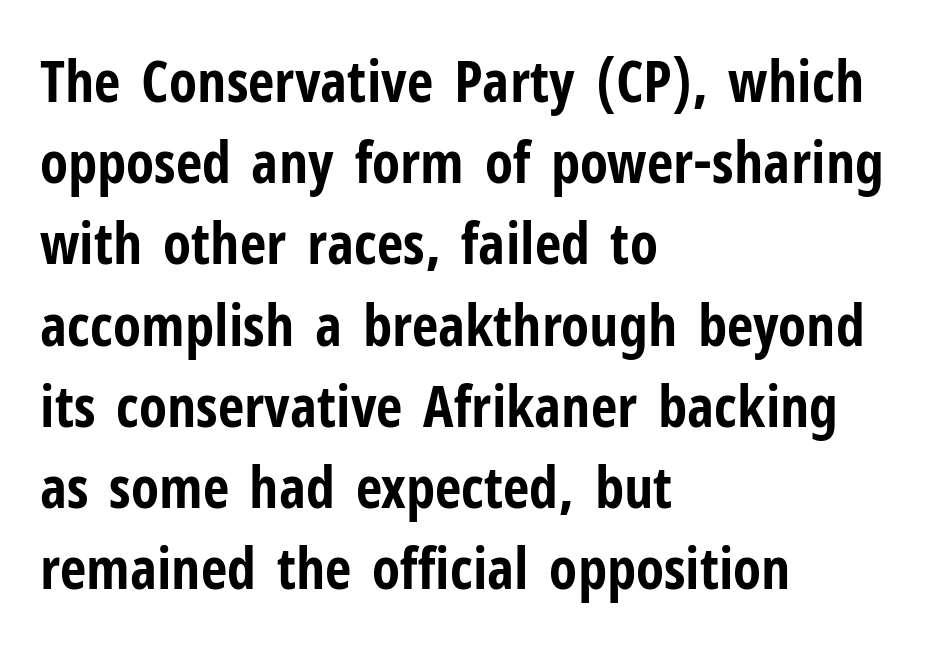
{"serif": "no", "italic": "no", "bold": "yes", "weight": "bold", "width": "condensed", "stroke_contrast": "low", "x_height": "medium", "monospaced": "no", "underline": "no", "align": "left", "line_spacing": "normal", "line_spacing_ratio": 1.4, "letter_spacing": "normal", "letter_spacing_em": 0.0, "glyph_px": 58}
